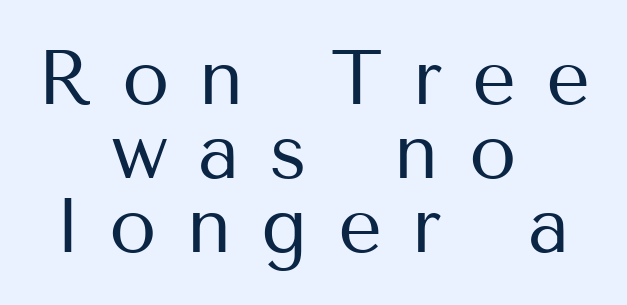
{"serif": "no", "italic": "no", "bold": "no", "weight": "regular", "width": "normal", "stroke_contrast": "medium", "x_height": "medium", "monospaced": "no", "underline": "no", "align": "center", "line_spacing": "tight", "line_spacing_ratio": 0.96, "letter_spacing": "wide", "letter_spacing_em": 0.39, "glyph_px": 77}
